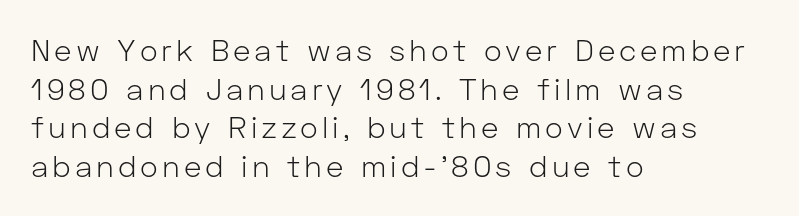
The image shows 30 px light sans-serif type, upright; set left-aligned, normal line spacing (1.29x), not underlined; low stroke contrast and a medium x-height.
